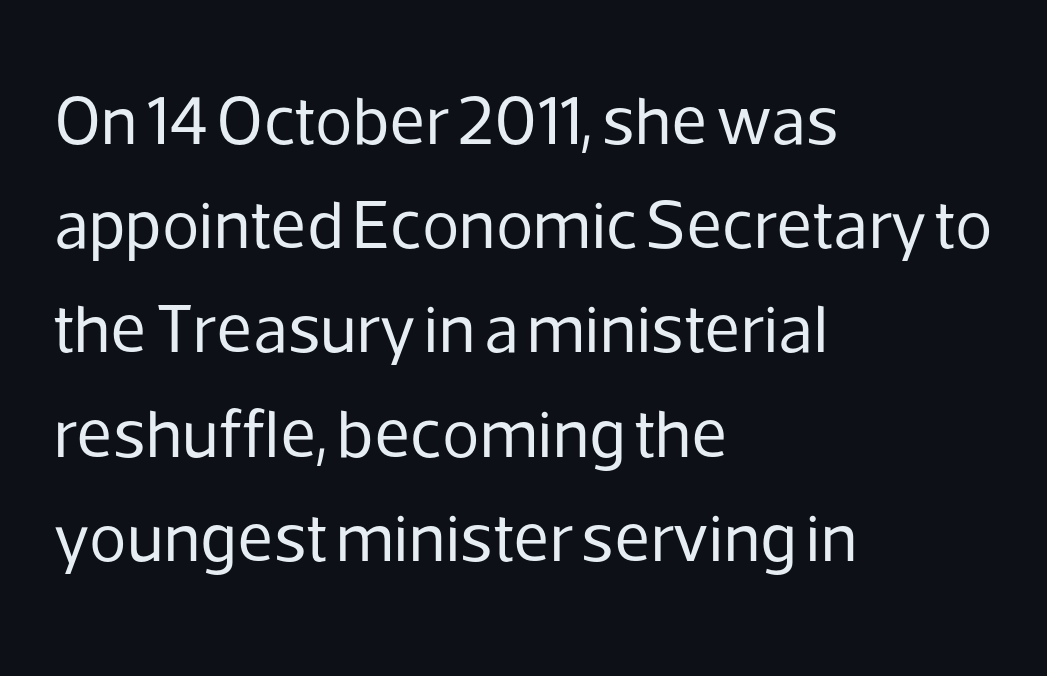
You can tell it's not italic because the verticals are truly vertical. The space between consecutive lines is moderate. The string is rendered with underlining switched off. Examine the stroke ends and you'll find no serifs. On a weight scale, this lands at 450 or below. Spacing verdict: proportional, widths tailored to each character.
